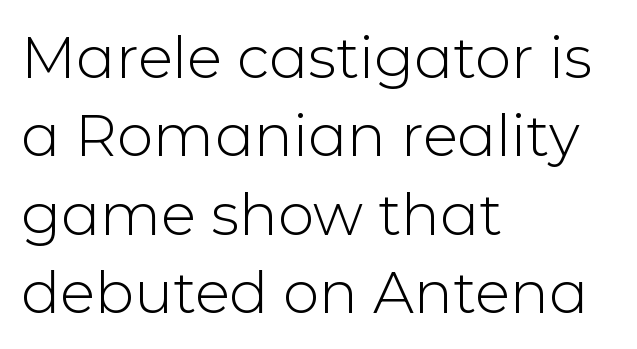
Q: Is the text bold? A: No.
Q: Is the text italic (slanted)? A: No, it is upright.
Q: Is the typeface a serif or a sans-serif typeface? A: Sans-serif.
Q: Is the text underlined? A: No.
Q: How is the paragraph aligned? A: Left-aligned.
Q: Is the spacing between letters normal or unusually wide? A: Normal.
Q: Is the spacing between lines tight, normal or loose? A: Normal.
Q: Width (condensed, normal, or wide)? A: Normal.
Q: Stroke contrast? A: Low.
Q: x-height? A: Medium.
Q: Monospaced? A: No.
